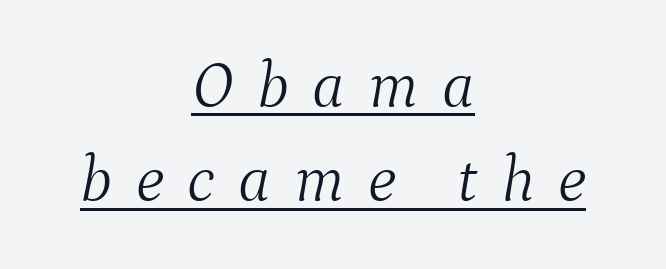
{"serif": "yes", "italic": "yes", "lean": "right", "slant_degrees": 9, "bold": "no", "weight": "light", "width": "normal", "stroke_contrast": "medium", "x_height": "medium", "monospaced": "no", "underline": "yes", "align": "center", "line_spacing": "normal", "line_spacing_ratio": 1.45, "letter_spacing": "wide", "letter_spacing_em": 0.36, "glyph_px": 65}
